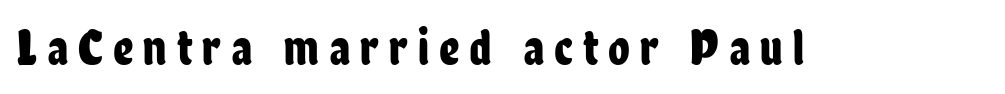
Descender tails drop into unmarked territory. Notice how the stems are strictly vertical — no italics here. Here the designer chose a conventional face with non-uniform glyph widths. Serif or sans? Sans — the stroke terminals are bare. The face used here is rendered with a markedly widened letterfit.
